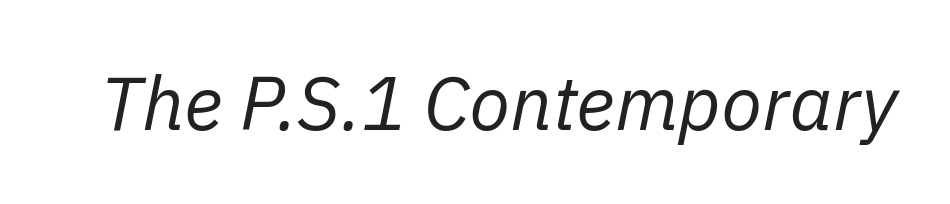
The image shows 75 px regular-weight type, italic (leaning right); set normal letter spacing, not underlined; low stroke contrast and a medium x-height.
